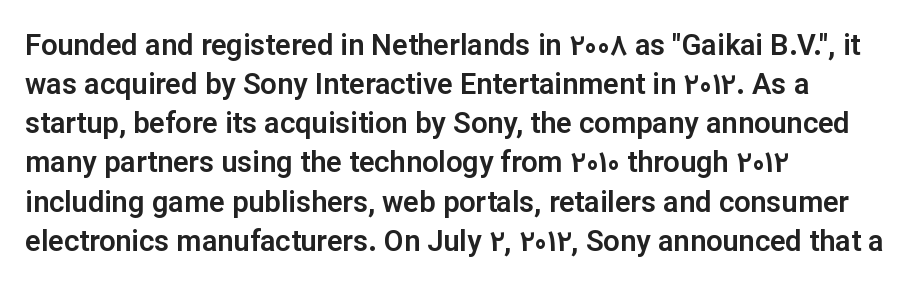
{"serif": "no", "italic": "no", "width": "normal", "stroke_contrast": "low", "x_height": "medium", "monospaced": "no", "underline": "no", "align": "left", "line_spacing": "normal", "line_spacing_ratio": 1.35, "letter_spacing": "normal", "letter_spacing_em": 0.0, "glyph_px": 29}
